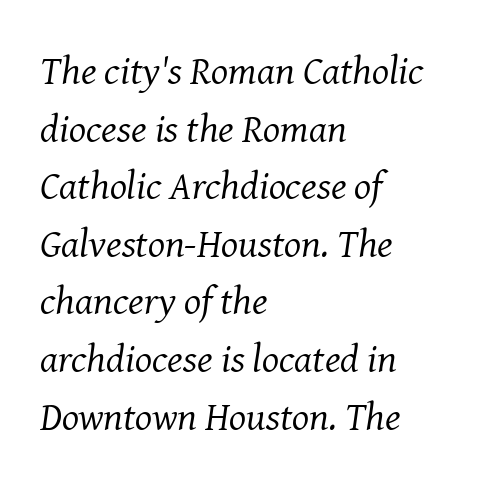
The font's italic variant was chosen for this text. Successive baselines arrive at the customary interval. This is not heavy type; no bold has been used. Is the letter spacing exaggerated? No — it looks like the ordinary default. Honestly, there is no underline to notice here at all. Short and long lines alike share a common starting point at left.
